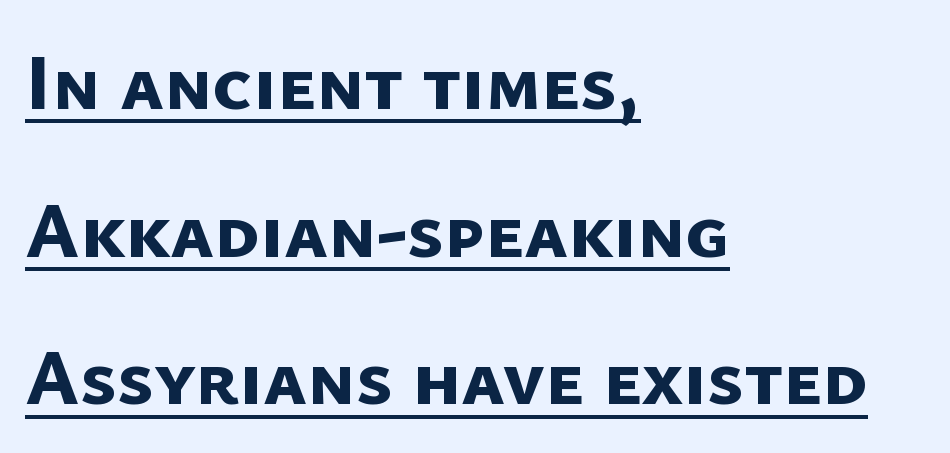
{"serif": "no", "bold": "yes", "weight": "bold", "width": "normal", "stroke_contrast": "low", "x_height": "medium", "monospaced": "no", "underline": "yes", "align": "left", "line_spacing_ratio": 1.87, "letter_spacing": "normal", "letter_spacing_em": 0.0, "glyph_px": 79}
